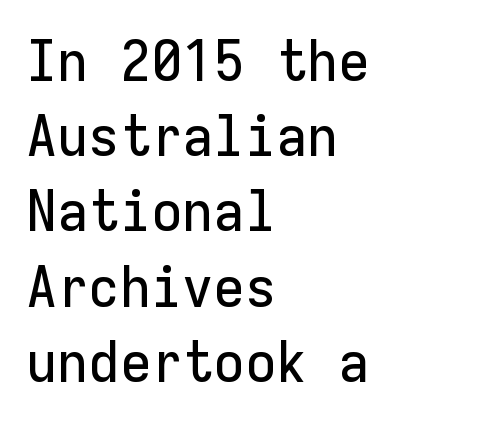
Q: Is the text italic (slanted)? A: No, it is upright.
Q: Is the typeface a serif or a sans-serif typeface? A: Sans-serif.
Q: Is the text underlined? A: No.
Q: How is the paragraph aligned? A: Left-aligned.
Q: Is the spacing between letters normal or unusually wide? A: Normal.
Q: Is the spacing between lines tight, normal or loose? A: Normal.
Q: Width (condensed, normal, or wide)? A: Normal.
Q: Stroke contrast? A: Low.
Q: x-height? A: Medium.
Q: Monospaced? A: Yes.
